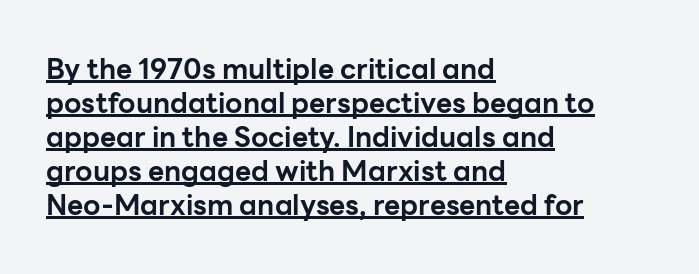
Q: Is the text bold? A: Yes.
Q: Is the text italic (slanted)? A: No, it is upright.
Q: Is the typeface a serif or a sans-serif typeface? A: Sans-serif.
Q: Is the text underlined? A: Yes.
Q: How is the paragraph aligned? A: Left-aligned.
Q: Is the spacing between letters normal or unusually wide? A: Normal.
Q: Width (condensed, normal, or wide)? A: Normal.
Q: Stroke contrast? A: Low.
Q: x-height? A: Medium.
Q: Monospaced? A: No.
